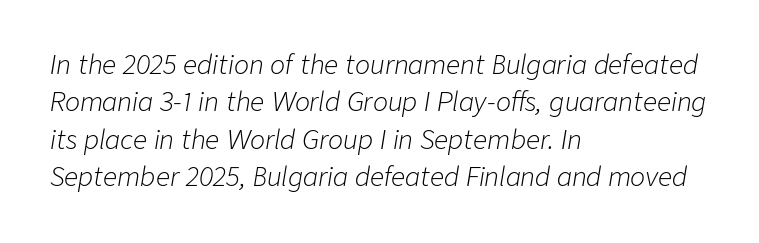
{"italic": "yes", "lean": "right", "slant_degrees": 9, "bold": "no", "underline": "no", "align": "left", "line_spacing": "normal", "line_spacing_ratio": 1.5, "letter_spacing": "normal", "letter_spacing_em": 0.0, "glyph_px": 25}
